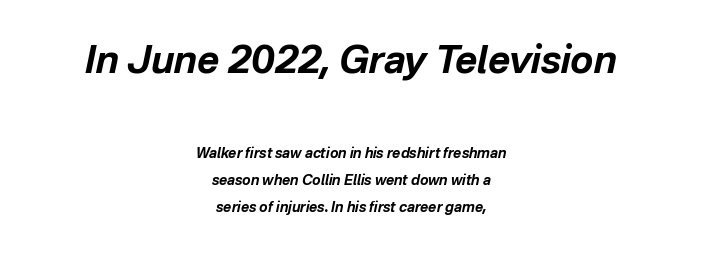
Characters follow at the spacing the type designer built in. Each glyph is drawn with heavy, bold strokes. Type size steps down from the first block to the second. How would I describe the line gaps? Wide and relaxed. Designer's note — italics engaged. Letters rest on an invisible, unmarked baseline.
